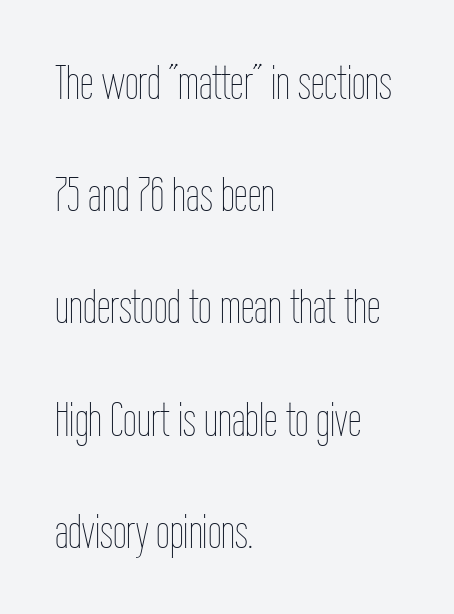
The image shows 49 px thin, condensed type, upright; set left-aligned, loose line spacing (2.29x), normal letter spacing, not underlined; low stroke contrast and a medium x-height.
